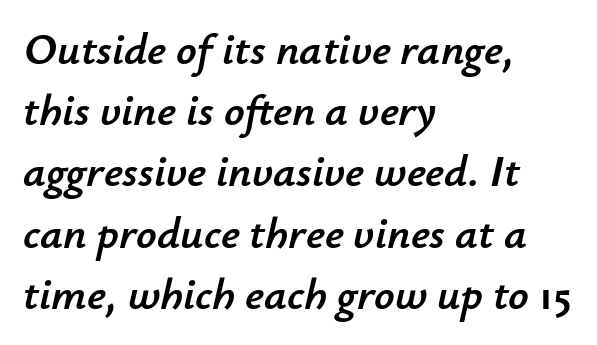
The image shows 45 px text type, italic (leaning right); set left-aligned, normal line spacing (1.36x), normal letter spacing, not underlined; low stroke contrast and a small x-height.
